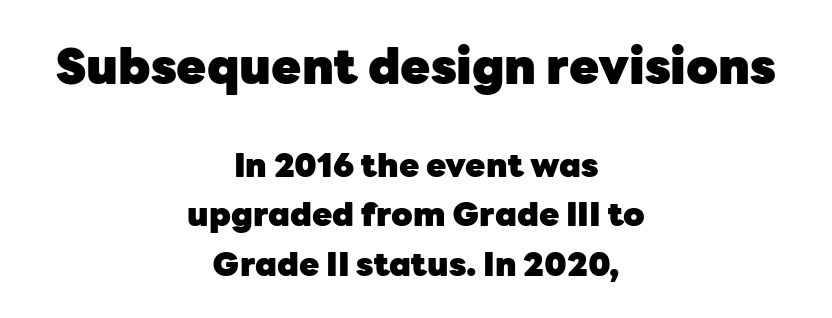
Q: Is the text bold? A: Yes.
Q: Is the text italic (slanted)? A: No, it is upright.
Q: Is the typeface a serif or a sans-serif typeface? A: Sans-serif.
Q: Is the text underlined? A: No.
Q: How is the paragraph aligned? A: Centered.
Q: Is the spacing between letters normal or unusually wide? A: Normal.
Q: Is the spacing between lines tight, normal or loose? A: Normal.
Q: Which block of text is set in a larger size, the first (top) or the second (bottom)? A: The first (top) one.
Q: Width (condensed, normal, or wide)? A: Normal.
Q: Stroke contrast? A: Low.
Q: x-height? A: Medium.
Q: Monospaced? A: No.
